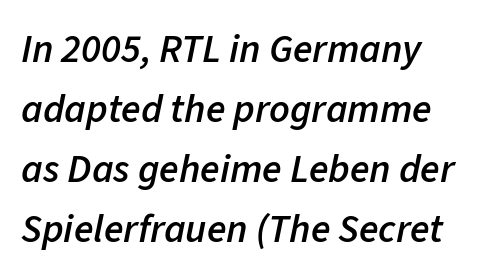
{"italic": "yes", "lean": "right", "slant_degrees": 11, "bold": "semi", "weight": "semibold", "width": "normal", "stroke_contrast": "low", "x_height": "medium", "monospaced": "no", "underline": "no", "line_spacing": "normal", "line_spacing_ratio": 1.5, "letter_spacing": "normal", "letter_spacing_em": 0.0, "glyph_px": 40}
